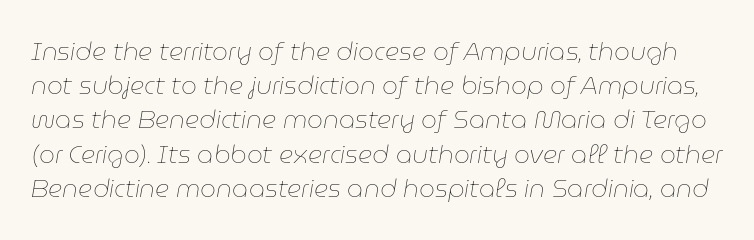
The image shows 25 px text type, italic (leaning right); set normal line spacing (1.37x), normal letter spacing, not underlined.
